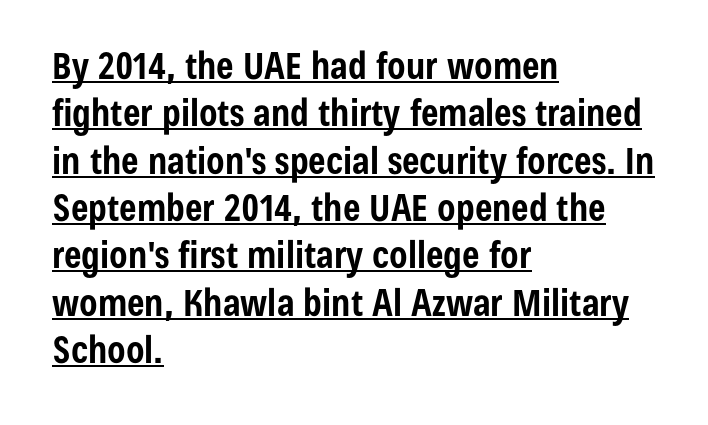
Character widths vary here, with narrow letters taking less room than wide ones. Interline gaps are of average width in this sample. Each line of the rendering has a horizontal stroke beneath the glyphs. In terms of letterspacing, this is plain default setting. Strong, thick strokes mark this as bold type. These lines stack with their left ends in a neat column.
